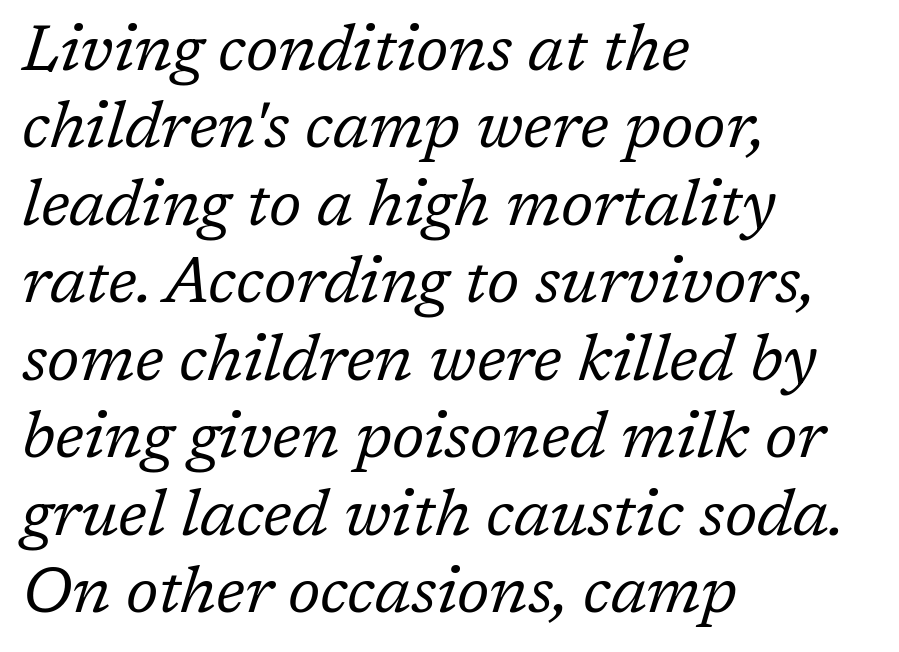
The setting favours the left margin, as ordinary paragraphs usually do. Weight: in the light-to-regular range. The passage shown is typed in a proportional face where columns would drift. The passage shown is typeset with a serif family. Here the glyphs are tracked normally, forming tight word shapes.
